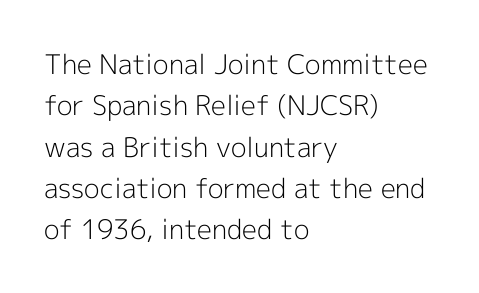
The image shows 27 px text type, upright; set left-aligned, normal line spacing (1.53x), normal letter spacing, not underlined.
